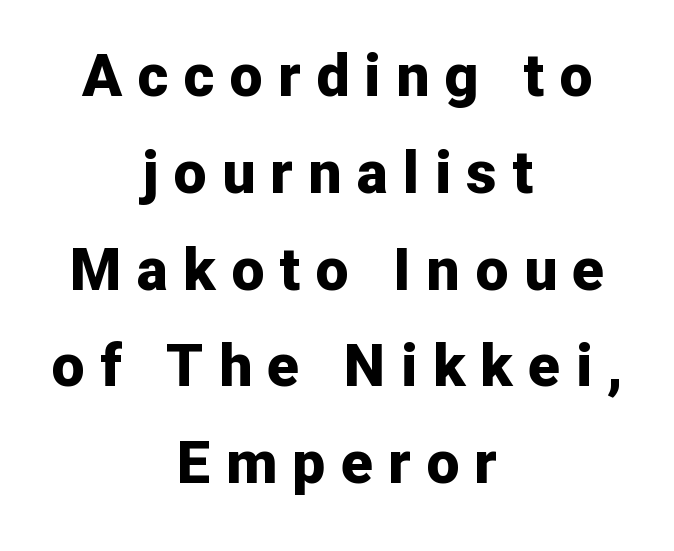
The image shows 59 px bold sans-serif type, upright; set centered, normal line spacing (1.64x), unusually wide letter spacing (+0.26 em), not underlined; low stroke contrast and a medium x-height.
